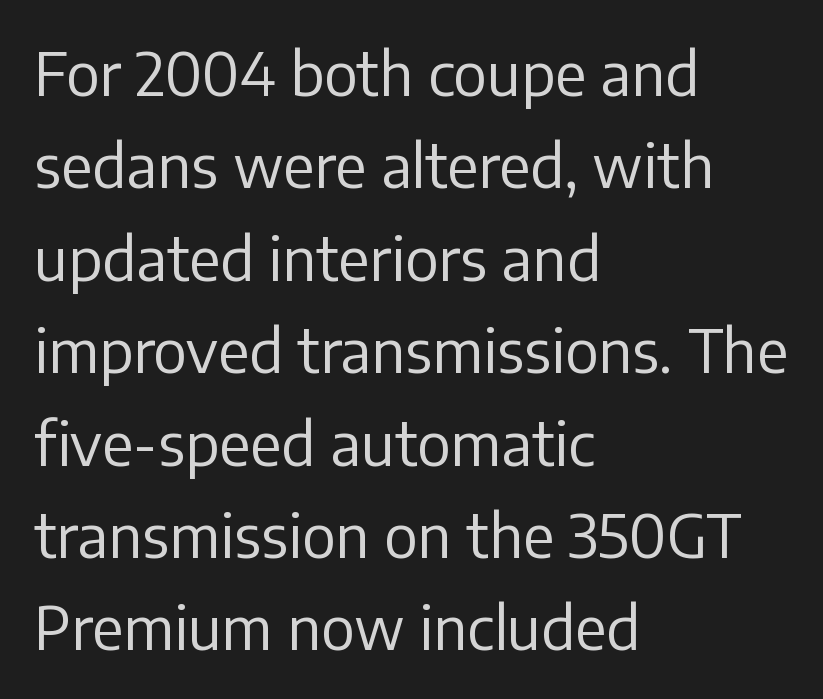
The image shows 60 px regular-weight sans-serif type, upright; set left-aligned, normal line spacing (1.54x), normal letter spacing, not underlined; low stroke contrast and a medium x-height.
